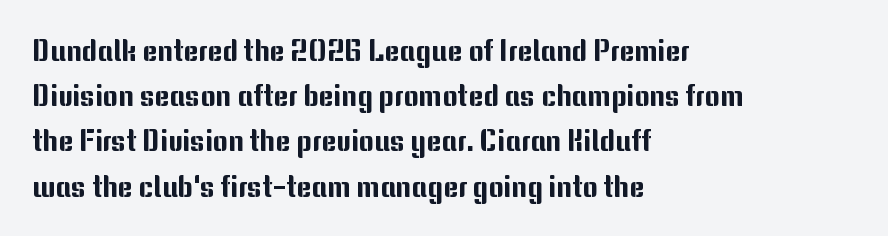
Q: Is the text italic (slanted)? A: No, it is upright.
Q: Is the typeface a serif or a sans-serif typeface? A: Sans-serif.
Q: Is the text underlined? A: No.
Q: How is the paragraph aligned? A: Left-aligned.
Q: Is the spacing between letters normal or unusually wide? A: Normal.
Q: Is the spacing between lines tight, normal or loose? A: Normal.
Q: Width (condensed, normal, or wide)? A: Normal.
Q: Stroke contrast? A: Medium.
Q: x-height? A: Medium.
Q: Monospaced? A: No.
